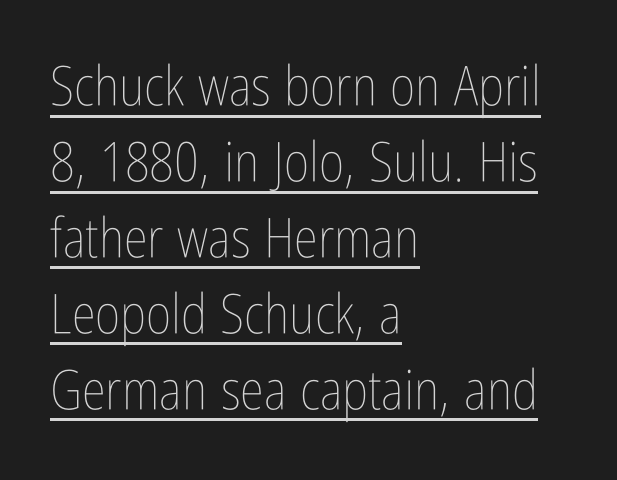
The image shows 55 px thin, condensed type, upright; set left-aligned, normal line spacing (1.38x), normal letter spacing, underlined; low stroke contrast and a medium x-height.
